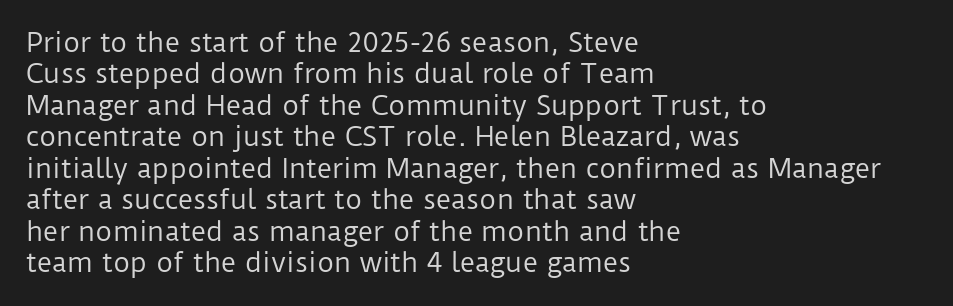
Q: Is the text bold? A: No.
Q: Is the text italic (slanted)? A: No, it is upright.
Q: Is the text underlined? A: No.
Q: How is the paragraph aligned? A: Left-aligned.
Q: Is the spacing between letters normal or unusually wide? A: Normal.
